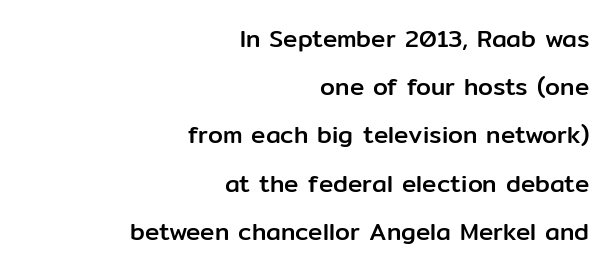
Q: Is the text italic (slanted)? A: No, it is upright.
Q: Is the text underlined? A: No.
Q: How is the paragraph aligned? A: Right-aligned.
Q: Is the spacing between letters normal or unusually wide? A: Normal.
Q: Is the spacing between lines tight, normal or loose? A: Loose.
